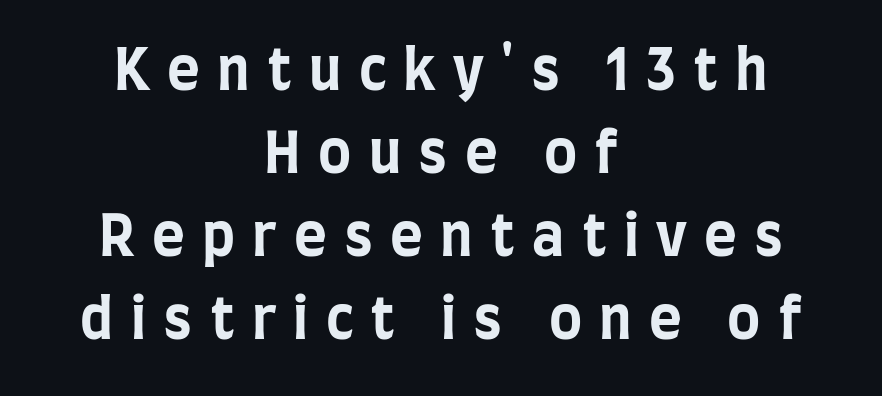
The image shows 56 px bold, condensed sans-serif type, upright; set centered, normal line spacing (1.48x), unusually wide letter spacing (+0.31 em), not underlined; low stroke contrast and a large x-height.
